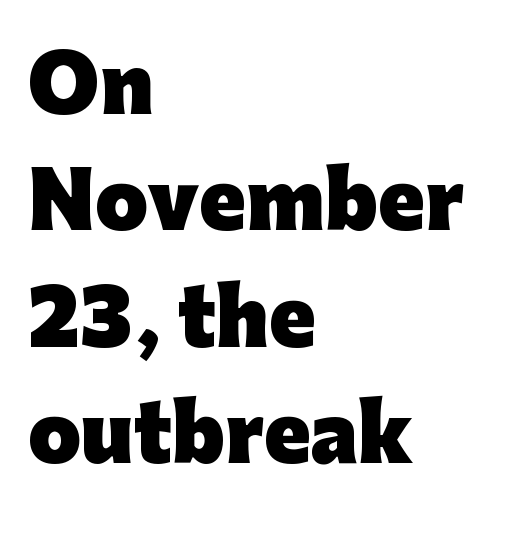
{"serif": "no", "italic": "no", "bold": "yes", "weight": "heavy", "width": "normal", "stroke_contrast": "low", "x_height": "medium", "monospaced": "no", "underline": "no", "align": "left", "line_spacing": "normal", "line_spacing_ratio": 1.53, "letter_spacing": "normal", "letter_spacing_em": 0.0, "glyph_px": 76}
